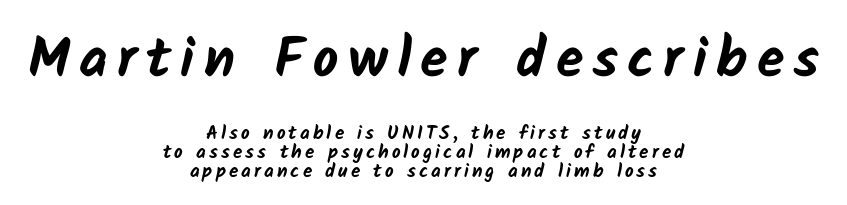
Note: larger setting up top, smaller setting below. Each new line begins almost immediately beneath the previous one. What kind of face is this? One without serifs — a sans. The space beneath each line is pristine and unruled. Emphasis by weight is at full strength: bold. Typeset on center — no edge is straight.
